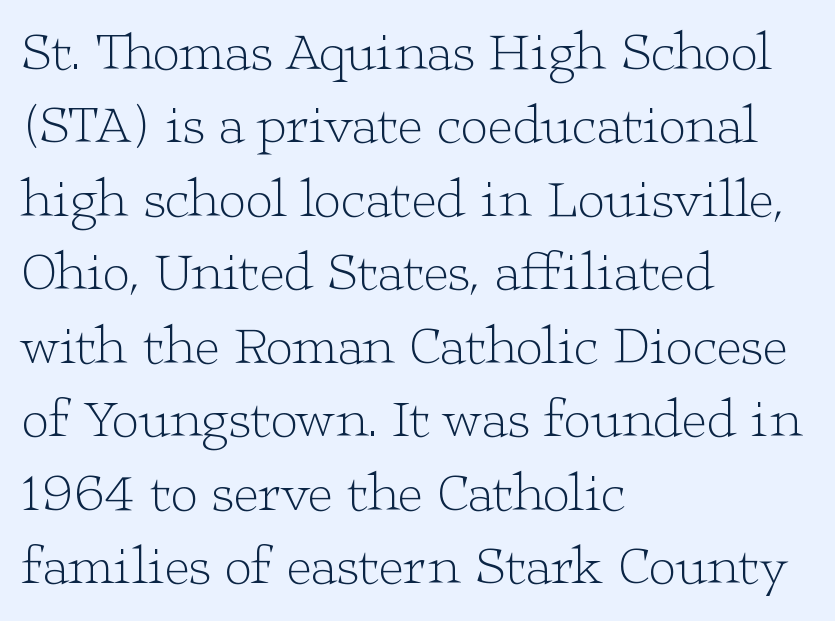
{"serif": "yes", "italic": "no", "bold": "no", "weight": "light", "width": "wide", "stroke_contrast": "low", "x_height": "medium", "monospaced": "no", "underline": "no", "align": "left", "line_spacing": "normal", "line_spacing_ratio": 1.36, "letter_spacing": "normal", "letter_spacing_em": 0.0, "glyph_px": 54}
